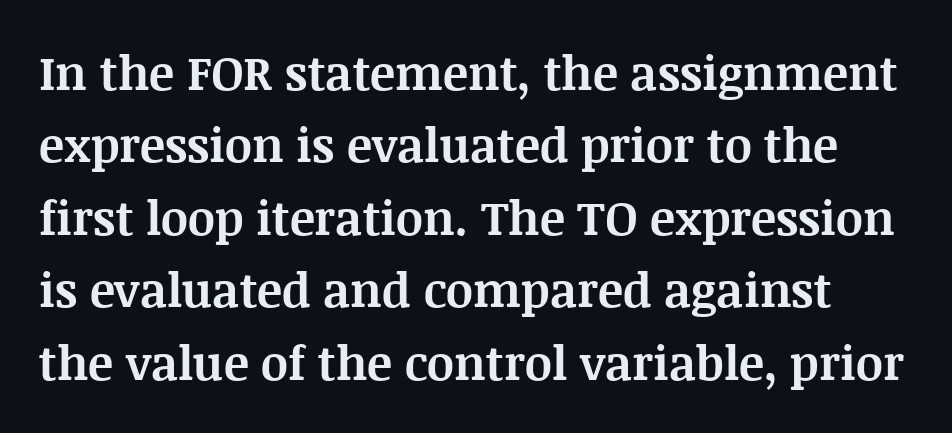
{"serif": "yes", "italic": "no", "bold": "yes", "weight": "bold", "width": "normal", "stroke_contrast": "medium", "x_height": "large", "monospaced": "no", "underline": "no", "line_spacing": "normal", "line_spacing_ratio": 1.54, "letter_spacing": "normal", "letter_spacing_em": 0.0, "glyph_px": 47}
